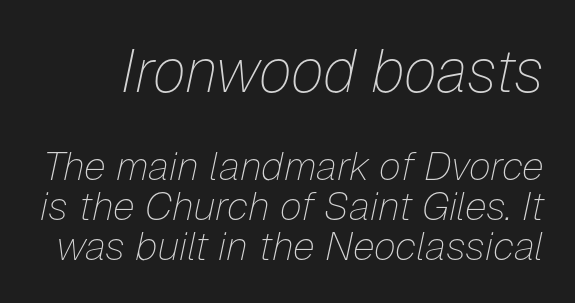
The image shows 60 px thin type, italic (leaning right); set tight line spacing (1.0x), normal letter spacing, not underlined; the first (top) block is 1.5x larger; low stroke contrast and a medium x-height.
